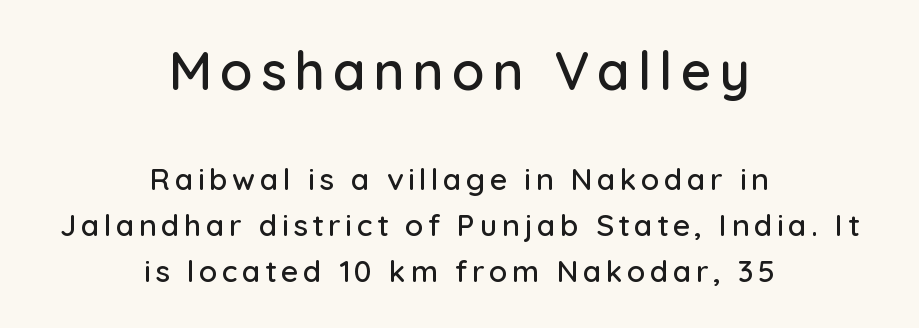
The image shows 53 px sans-serif type, upright; set centered, normal line spacing (1.53x), not underlined; the first (top) block is 1.77x larger; low stroke contrast and a medium x-height.
